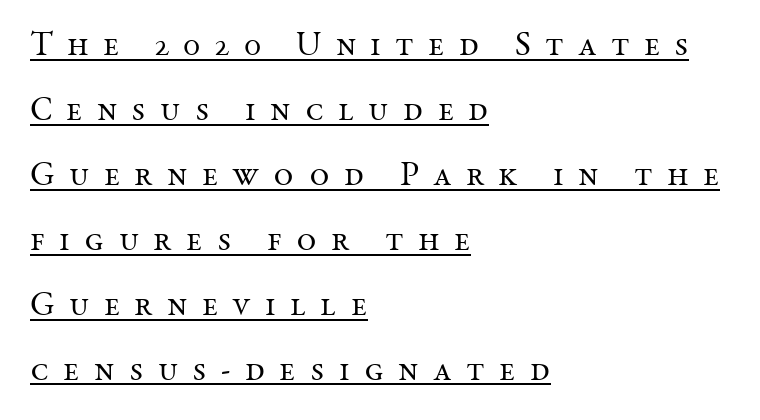
The image shows 34 px regular-weight serif type, upright; set left-aligned, loose line spacing (1.91x), unusually wide letter spacing (+0.42 em), underlined; medium stroke contrast and a medium x-height.
